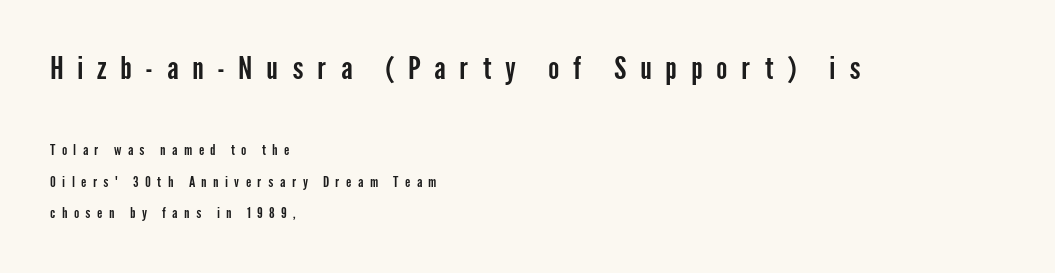
{"serif": "no", "italic": "no", "width": "condensed", "stroke_contrast": "low", "x_height": "medium", "monospaced": "no", "underline": "no", "align": "left", "line_spacing": "loose", "line_spacing_ratio": 2.25, "letter_spacing": "wide", "letter_spacing_em": 0.46, "larger_block": "first", "size_ratio": 2.14, "glyph_px": 30}
